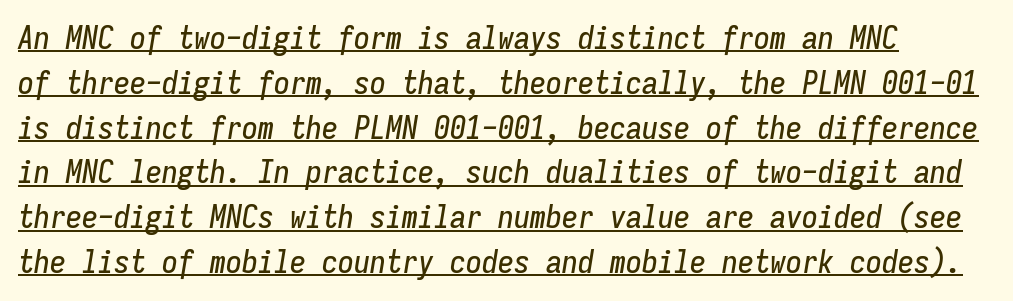
Q: Is the text italic (slanted)? A: Yes, it leans right by about 9 degrees.
Q: Is the text underlined? A: Yes.
Q: Is the spacing between letters normal or unusually wide? A: Normal.
Q: Is the spacing between lines tight, normal or loose? A: Normal.
Q: Width (condensed, normal, or wide)? A: Condensed.
Q: Stroke contrast? A: Low.
Q: x-height? A: Medium.
Q: Monospaced? A: Yes.
